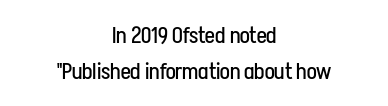
The image shows 23 px text type, upright; set centered, normal line spacing (1.55x), normal letter spacing, not underlined.
